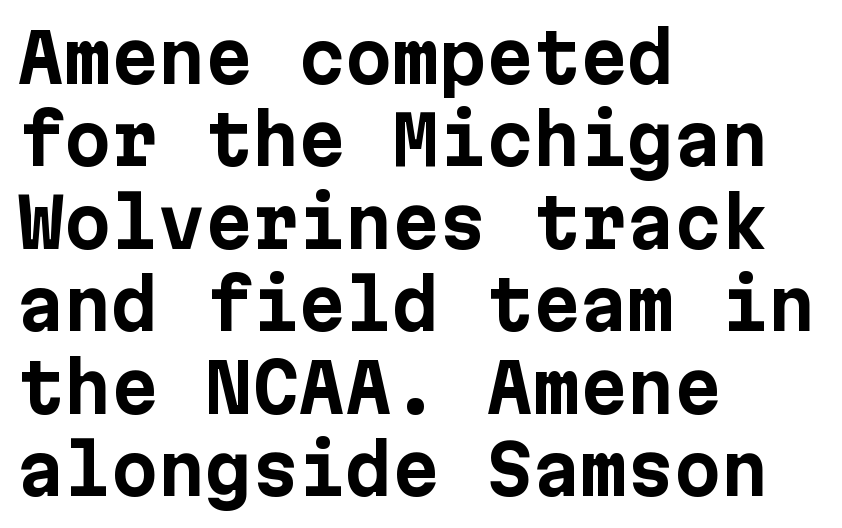
Q: Is the text bold? A: Yes.
Q: Is the text italic (slanted)? A: No, it is upright.
Q: Is the typeface a serif or a sans-serif typeface? A: Sans-serif.
Q: Is the text underlined? A: No.
Q: How is the paragraph aligned? A: Left-aligned.
Q: Is the spacing between letters normal or unusually wide? A: Normal.
Q: Width (condensed, normal, or wide)? A: Normal.
Q: Stroke contrast? A: Low.
Q: x-height? A: Medium.
